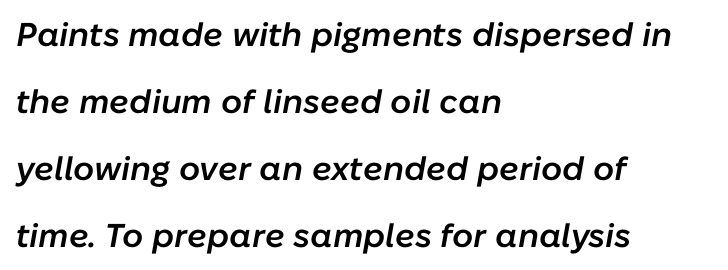
Q: Is the text bold? A: Semi-bold.
Q: Is the text italic (slanted)? A: Yes, it leans right by about 10 degrees.
Q: Is the text underlined? A: No.
Q: How is the paragraph aligned? A: Left-aligned.
Q: Is the spacing between letters normal or unusually wide? A: Normal.
Q: Is the spacing between lines tight, normal or loose? A: Loose.
Q: Width (condensed, normal, or wide)? A: Normal.
Q: Stroke contrast? A: Low.
Q: x-height? A: Medium.
Q: Monospaced? A: No.
